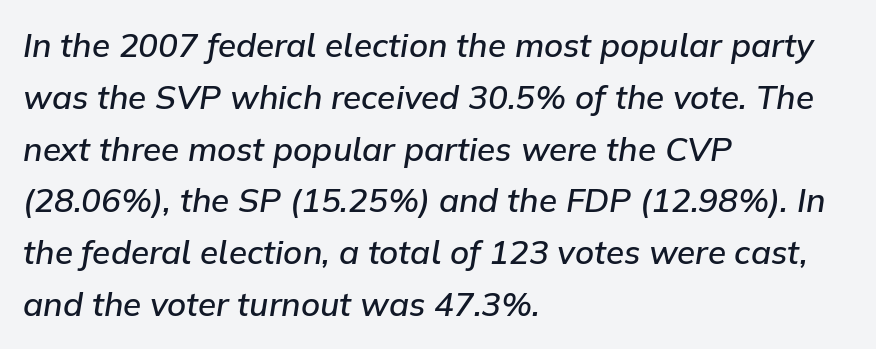
As a designer I'd log this as weight 600, semibold. Characters follow at the spacing the type designer built in. The rendering uses natural spacing where letterforms have individual widths. Designer's note — italics engaged. The strip under each line holds only bare page. Visually the block forms a straight wall on the left and a jagged coastline on the right.
